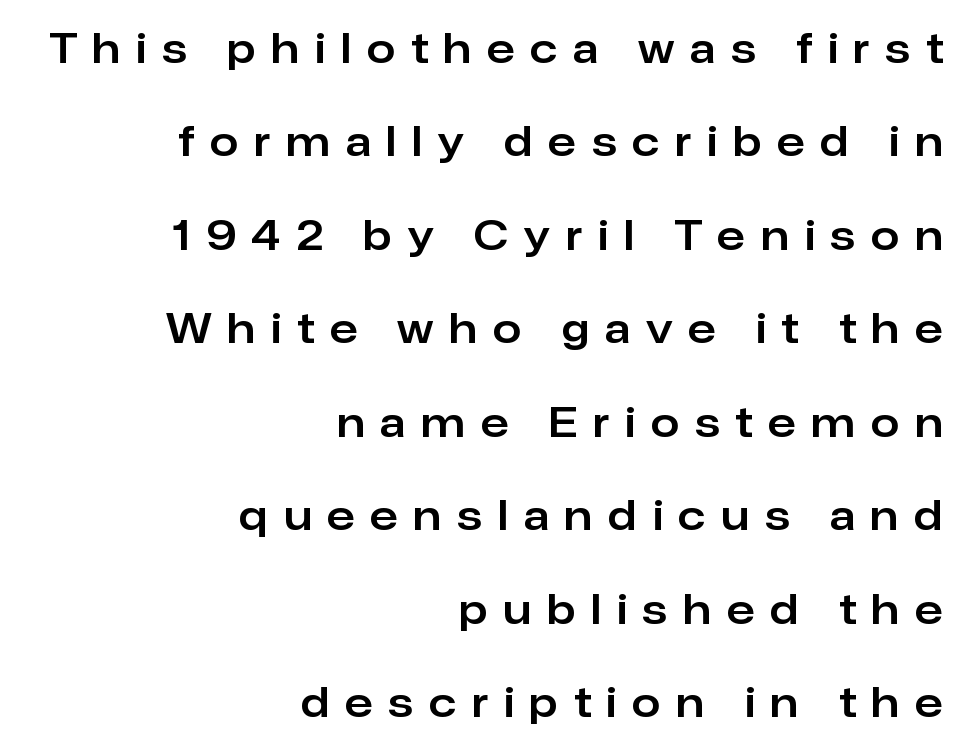
The image shows 41 px sans-serif type, upright; set right-aligned, loose line spacing (2.28x), unusually wide letter spacing (+0.38 em), not underlined; low stroke contrast and a medium x-height.
